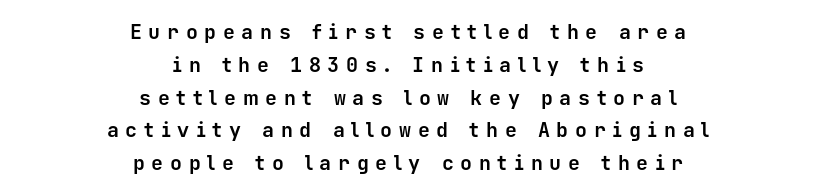
The image shows 20 px bold type, upright; set centered, normal line spacing (1.64x), unusually wide letter spacing (+0.33 em), not underlined.
